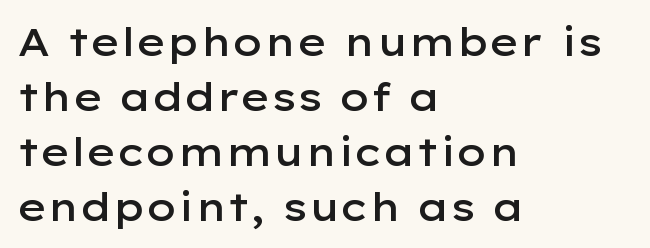
{"serif": "no", "italic": "no", "bold": "semi", "weight": "semibold", "width": "wide", "stroke_contrast": "low", "x_height": "medium", "monospaced": "no", "underline": "no", "align": "left", "line_spacing": "normal", "line_spacing_ratio": 1.41, "letter_spacing": "normal", "letter_spacing_em": 0.0, "glyph_px": 39}
